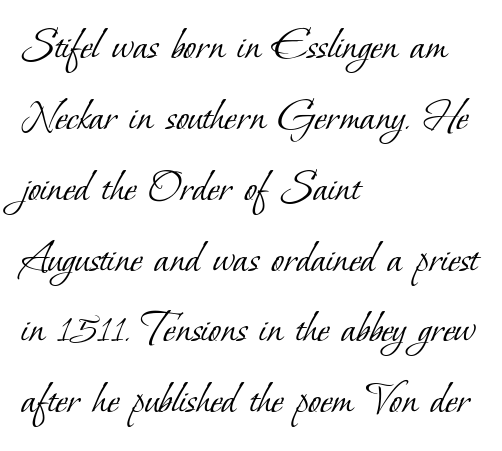
The image shows 46 px light serif type; set left-aligned, normal line spacing (1.54x), normal letter spacing, not underlined; low stroke contrast and a small x-height.
